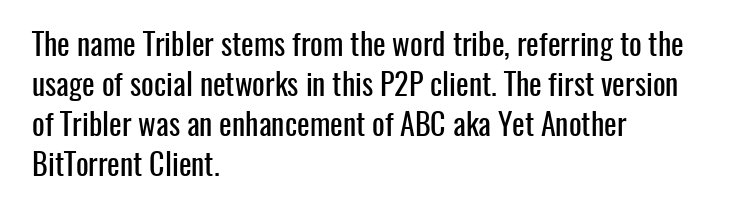
Beneath every word, the page is bare. The font family rendered here belongs to the sans-serif group. Ascenders rise straight up at ninety degrees. The rag falls on the right side of this text block. Here the designer chose a conventional face with non-uniform glyph widths. Tracking here is standard; glyphs follow each other at the usual distance.
